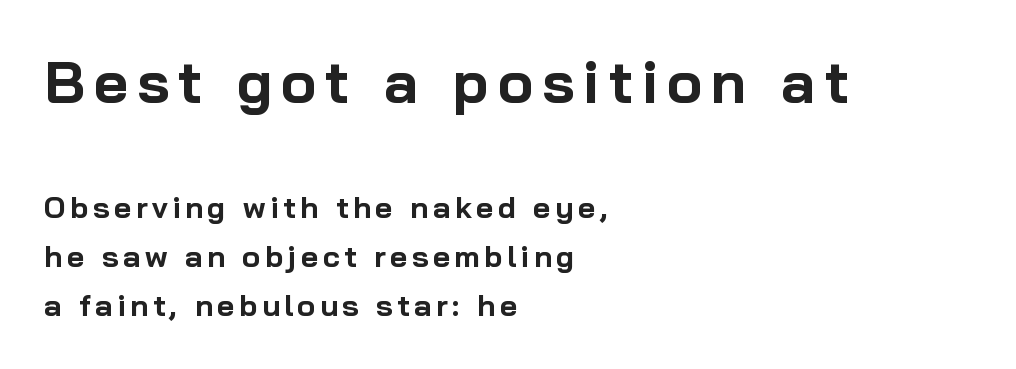
The image shows 59 px bold sans-serif type, upright; set left-aligned, normal line spacing (1.64x), not underlined; the first (top) block is 1.97x larger; low stroke contrast and a medium x-height.
